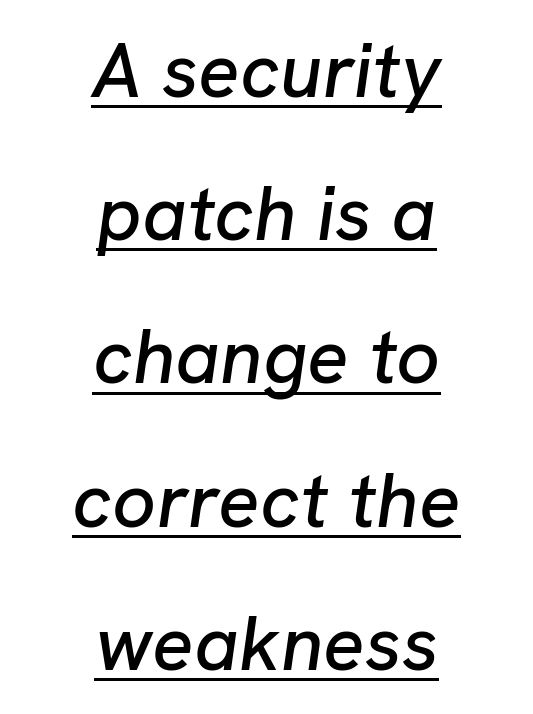
Q: Is the text italic (slanted)? A: Yes, it leans right by about 8 degrees.
Q: Is the text underlined? A: Yes.
Q: How is the paragraph aligned? A: Centered.
Q: Is the spacing between letters normal or unusually wide? A: Normal.
Q: Width (condensed, normal, or wide)? A: Normal.
Q: Stroke contrast? A: Low.
Q: x-height? A: Medium.
Q: Monospaced? A: No.
